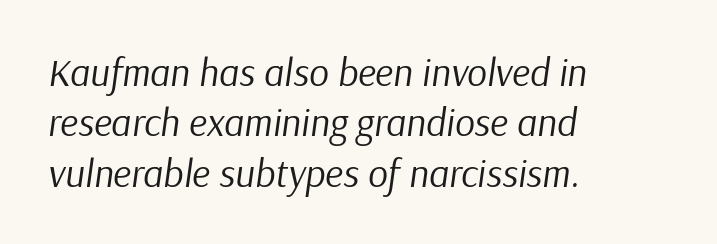
{"italic": "yes", "lean": "right", "slant_degrees": 9, "bold": "no", "weight": "regular", "width": "normal", "stroke_contrast": "low", "x_height": "medium", "monospaced": "no", "underline": "no", "align": "left", "line_spacing": "normal", "line_spacing_ratio": 1.29, "letter_spacing": "normal", "letter_spacing_em": 0.0, "glyph_px": 39}
